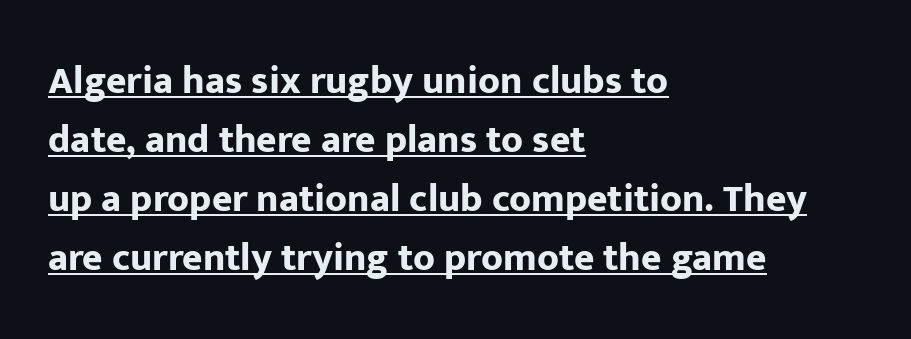
The image shows 39 px bold sans-serif type, upright; set left-aligned, normal line spacing (1.51x), normal letter spacing, underlined; low stroke contrast and a medium x-height.
